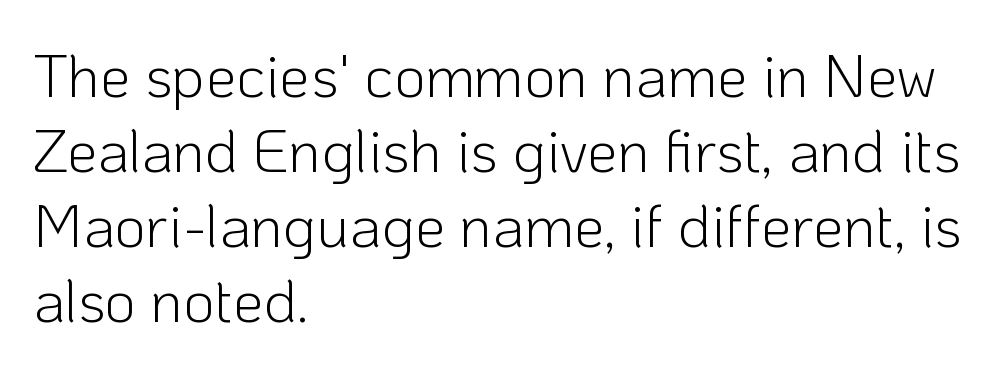
Rule under the text: the space is simply empty. The ragged edge is on the right, which tells us the setting is flush left. What kind of face is this? One without serifs — a sans. Weight: in the light-to-regular range. A typesetter would call this proportional, since set widths differ per character.
